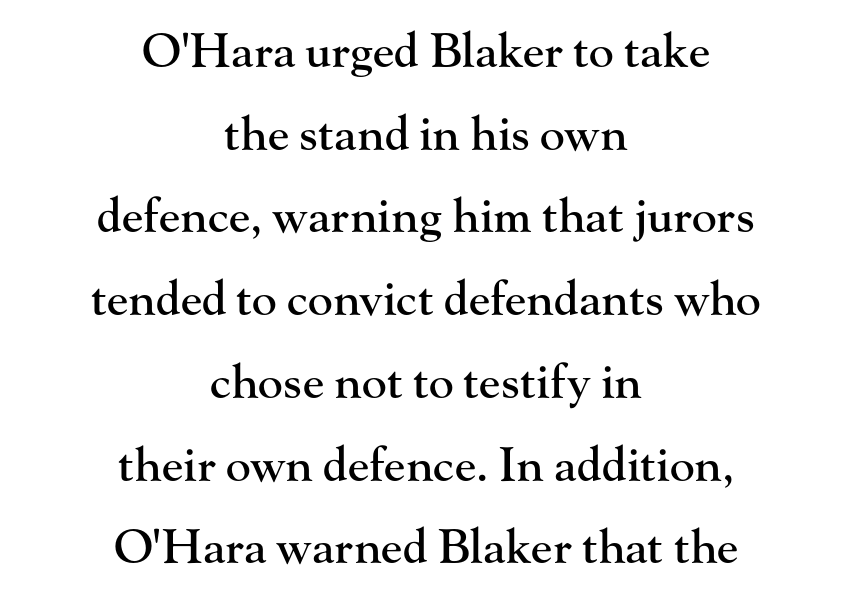
Horizontal alignment here is central, giving a formal, balanced look. To sum up the face: it has serifs. Unmarked baselines from the first word to the last. Posture: vertical. Character widths vary here, with narrow letters taking less room than wide ones.
